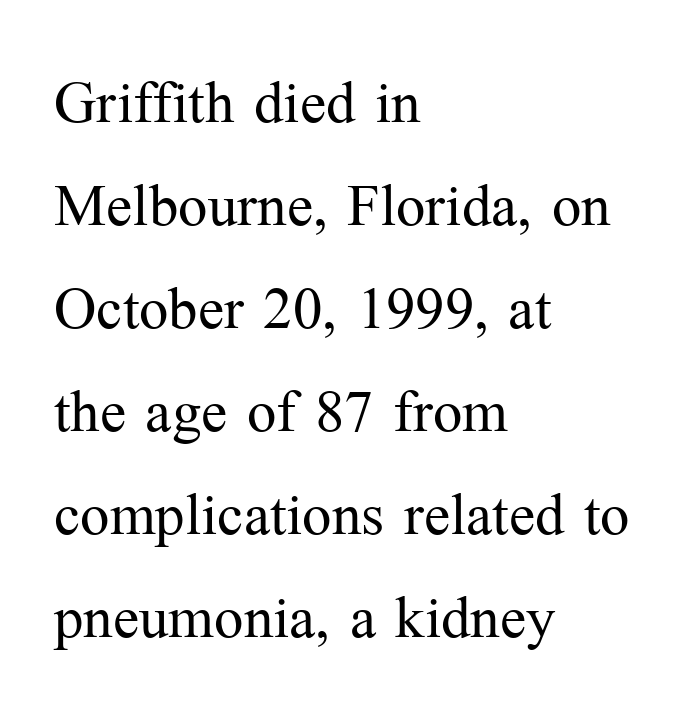
The image shows 78 px light serif type, upright; set left-aligned, normal line spacing (1.32x), normal letter spacing, not underlined; medium stroke contrast and a medium x-height.
